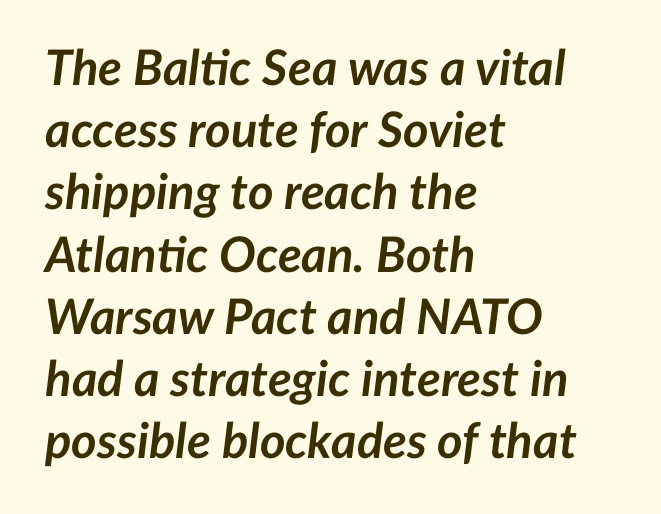
The image shows 49 px semibold type, italic (leaning right); set left-aligned, normal line spacing (1.27x), normal letter spacing, not underlined; low stroke contrast and a medium x-height.
